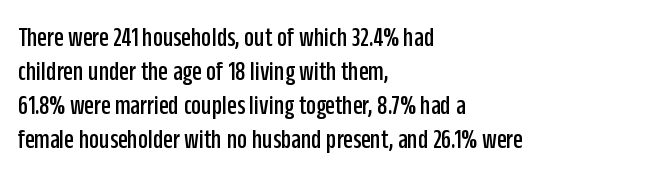
Q: Is the text italic (slanted)? A: No, it is upright.
Q: Is the typeface a serif or a sans-serif typeface? A: Sans-serif.
Q: Is the text underlined? A: No.
Q: How is the paragraph aligned? A: Left-aligned.
Q: Is the spacing between letters normal or unusually wide? A: Normal.
Q: Width (condensed, normal, or wide)? A: Condensed.
Q: Stroke contrast? A: Low.
Q: x-height? A: Large.
Q: Monospaced? A: No.
